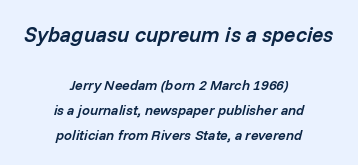
Q: Is the text bold? A: Semi-bold.
Q: Is the text italic (slanted)? A: Yes, it leans right by about 14 degrees.
Q: Is the text underlined? A: No.
Q: How is the paragraph aligned? A: Centered.
Q: Is the spacing between letters normal or unusually wide? A: Normal.
Q: Which block of text is set in a larger size, the first (top) or the second (bottom)? A: The first (top) one.
